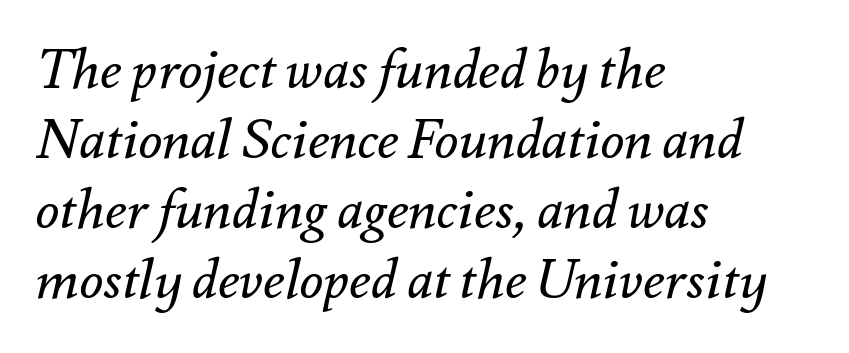
No extra ink here — the face is not bold. Visually the block forms a straight wall on the left and a jagged coastline on the right. This sample has the flowing, uneven cadence of proportional lettering. No word sits above an underline. Whoever set this chose a conventional vertical rhythm. The typography opts for an oblique posture over an upright one.
